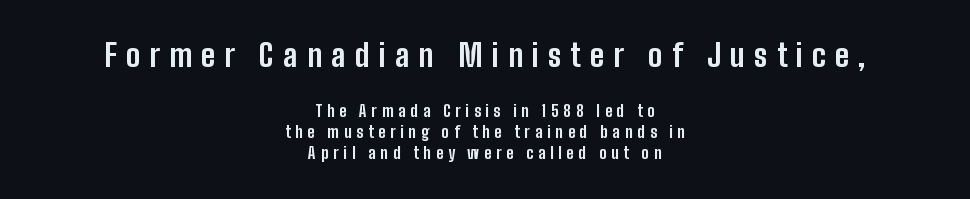
{"serif": "no", "italic": "no", "bold": "yes", "weight": "bold", "width": "condensed", "stroke_contrast": "low", "x_height": "medium", "monospaced": "no", "underline": "no", "align": "center", "line_spacing": "normal", "line_spacing_ratio": 1.3, "letter_spacing": "wide", "letter_spacing_em": 0.29, "larger_block": "first", "size_ratio": 1.94, "glyph_px": 31}
